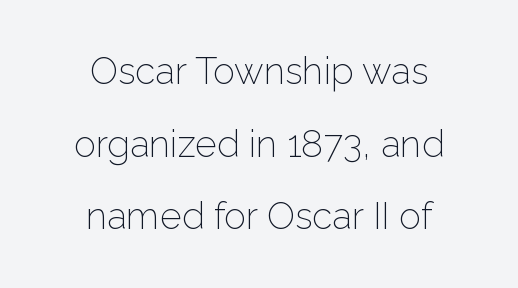
No chunkiness to these letters — they're not bold. The letters stand straight up with perfectly vertical stems. Horizontally, the lines are justified to the midpoint only. Between one letter and the next there's only the usual sliver of space. You could not count columns in this text — the font is proportionally spaced. The designer dialed line spacing up above the default.
